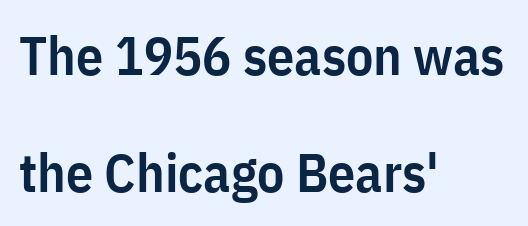
{"serif": "no", "italic": "no", "bold": "semi", "weight": "semibold", "width": "condensed", "stroke_contrast": "low", "x_height": "medium", "monospaced": "no", "underline": "no", "align": "left", "line_spacing": "loose", "line_spacing_ratio": 2.16, "letter_spacing": "normal", "letter_spacing_em": 0.0, "glyph_px": 54}
